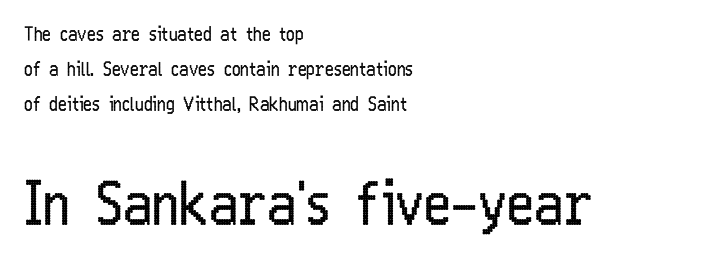
{"serif": "no", "italic": "no", "bold": "no", "weight": "regular", "width": "condensed", "stroke_contrast": "low", "x_height": "medium", "monospaced": "no", "underline": "no", "align": "left", "line_spacing_ratio": 1.83, "letter_spacing": "normal", "letter_spacing_em": 0.0, "larger_block": "second", "size_ratio": 3.05, "glyph_px": 58}
